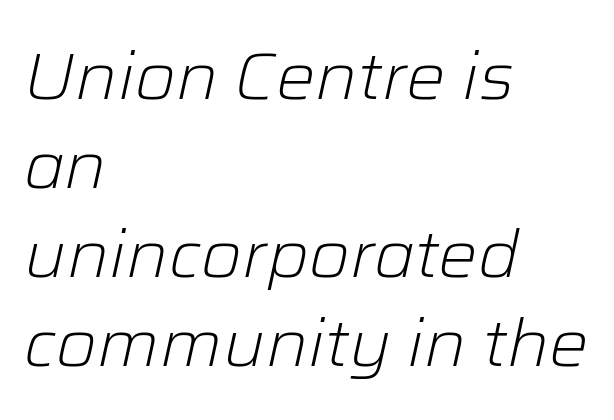
Q: Is the text bold? A: No.
Q: Is the text italic (slanted)? A: Yes, it leans right by about 12 degrees.
Q: Is the text underlined? A: No.
Q: How is the paragraph aligned? A: Left-aligned.
Q: Is the spacing between letters normal or unusually wide? A: Normal.
Q: Is the spacing between lines tight, normal or loose? A: Normal.
Q: Width (condensed, normal, or wide)? A: Normal.
Q: Stroke contrast? A: Low.
Q: x-height? A: Medium.
Q: Monospaced? A: No.
